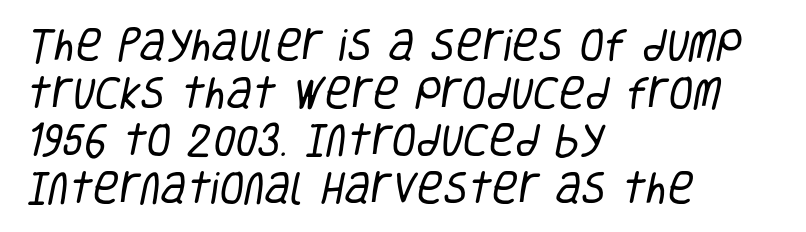
{"serif": "no", "bold": "no", "weight": "regular", "width": "condensed", "stroke_contrast": "low", "x_height": "large", "monospaced": "no", "underline": "no", "align": "left", "line_spacing": "normal", "line_spacing_ratio": 1.32, "letter_spacing": "normal", "letter_spacing_em": 0.0, "glyph_px": 36}
